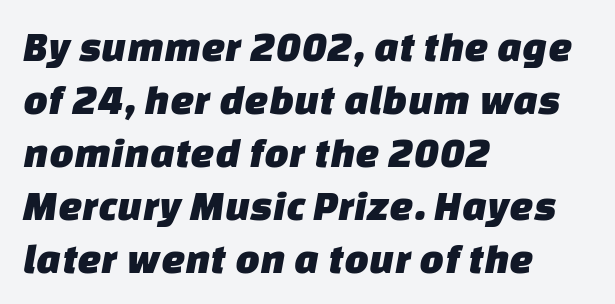
The lines in this sample share a left origin and differ only in where they stop. Type style note: lacks serifs. These lines are rendered in a variable-pitch font. Inter-character spacing is left at the font's built-in metrics. Check the space under the baseline: it is left empty.
